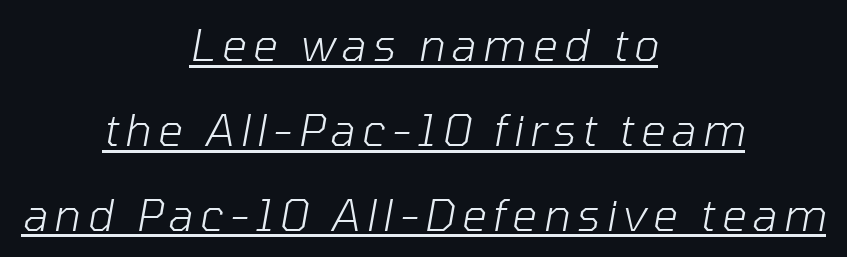
{"italic": "yes", "lean": "right", "slant_degrees": 10, "bold": "no", "weight": "light", "width": "normal", "stroke_contrast": "low", "x_height": "medium", "monospaced": "no", "underline": "yes", "align": "center", "line_spacing": "loose", "line_spacing_ratio": 1.93, "glyph_px": 44}
